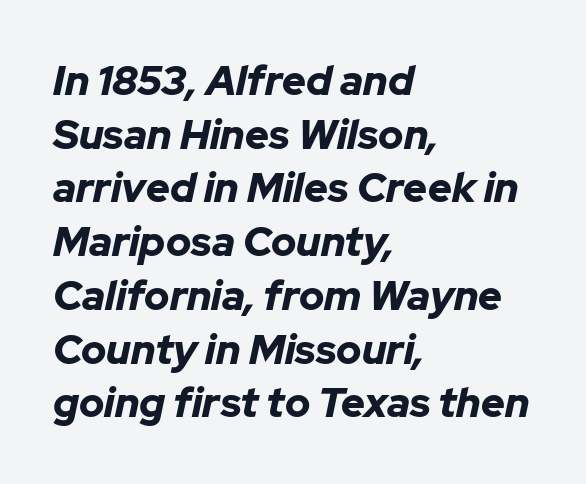
Q: Is the text bold? A: Yes.
Q: Is the text italic (slanted)? A: Yes, it leans right by about 12 degrees.
Q: Is the text underlined? A: No.
Q: How is the paragraph aligned? A: Left-aligned.
Q: Is the spacing between letters normal or unusually wide? A: Normal.
Q: Is the spacing between lines tight, normal or loose? A: Normal.
Q: Width (condensed, normal, or wide)? A: Normal.
Q: Stroke contrast? A: Low.
Q: x-height? A: Medium.
Q: Monospaced? A: No.
